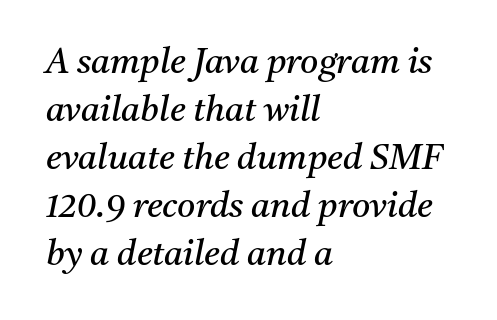
The image shows 35 px regular-weight serif type, italic (leaning right); set left-aligned, normal line spacing (1.37x), normal letter spacing, not underlined; medium stroke contrast and a medium x-height.
